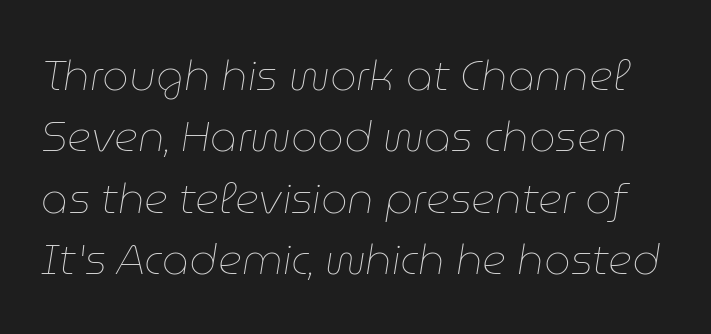
No heavy texture on the line: the type isn't bold. The leading is moderate, giving the passage an even texture. Slanted lettering throughout. The letters sit at their default tracking, neither squeezed nor spread. This rendering features lettering with no underline.
